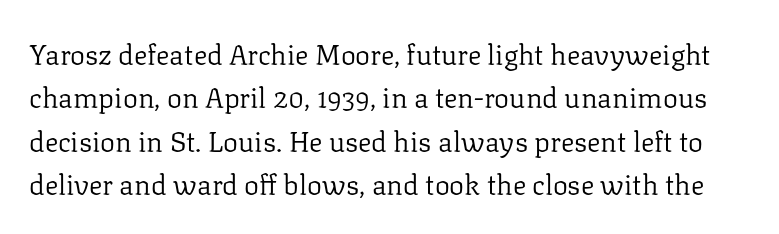
The image shows 28 px regular-weight serif type, upright; set normal line spacing (1.55x), normal letter spacing, not underlined; low stroke contrast and a medium x-height.
